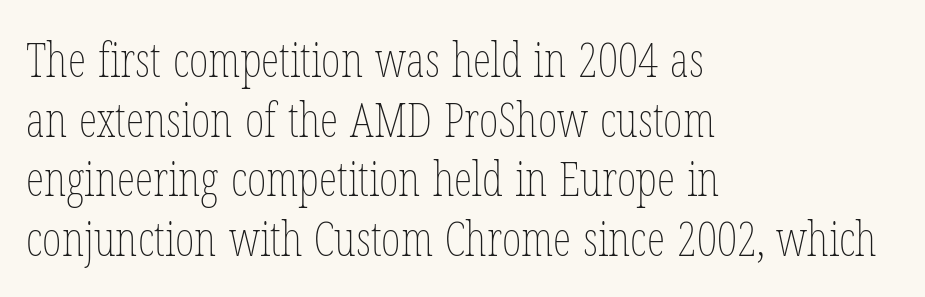
Nobody drew a line under any word here. This sample has the flowing, uneven cadence of proportional lettering. Is there much room between lines? A standard amount, neither cramped nor airy. Typeset ragged right — the left edge is the straight one.
